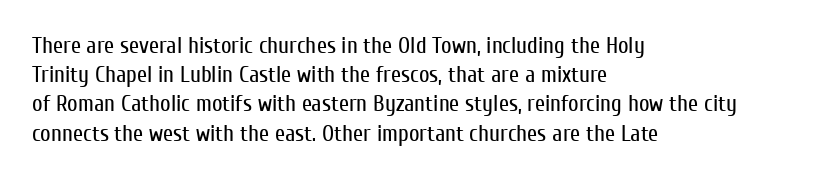
Q: Is the text bold? A: No.
Q: Is the text italic (slanted)? A: No, it is upright.
Q: Is the text underlined? A: No.
Q: How is the paragraph aligned? A: Left-aligned.
Q: Is the spacing between letters normal or unusually wide? A: Normal.
Q: Is the spacing between lines tight, normal or loose? A: Normal.
